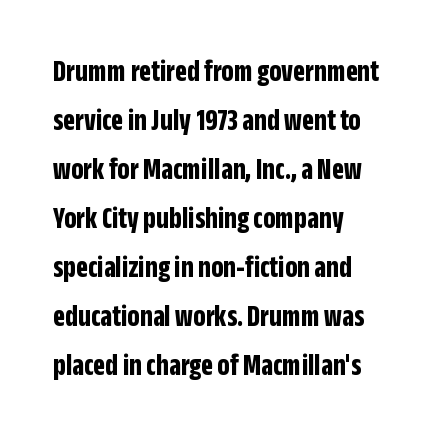
The image shows 31 px bold, condensed sans-serif type, upright; set left-aligned, normal line spacing (1.58x), normal letter spacing, not underlined; low stroke contrast and a large x-height.
